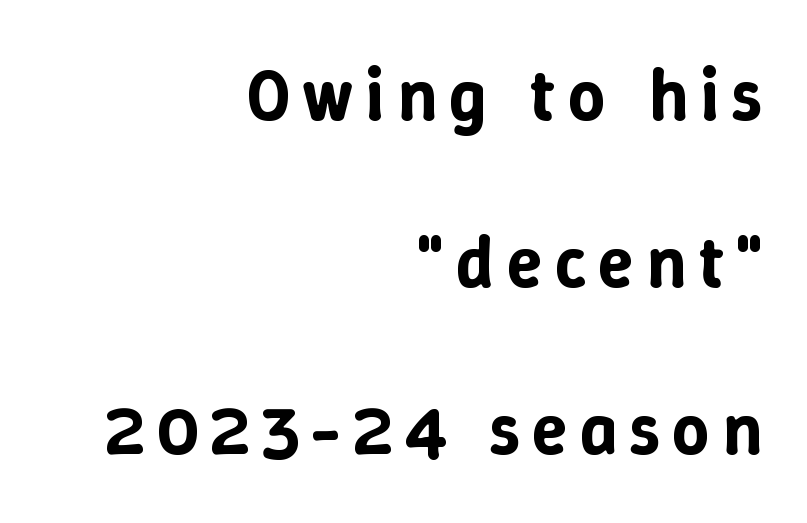
The image shows 73 px text type, upright; set right-aligned, loose line spacing (2.29x), not underlined; low stroke contrast and a medium x-height.
